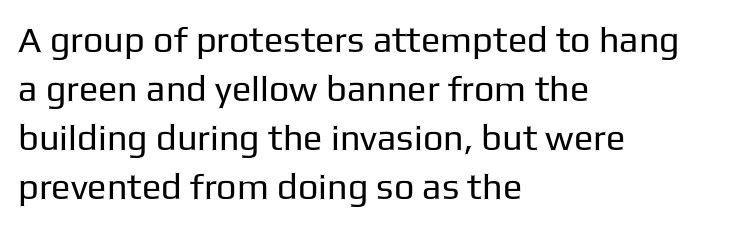
Q: Is the text bold? A: No.
Q: Is the text italic (slanted)? A: No, it is upright.
Q: Is the typeface a serif or a sans-serif typeface? A: Sans-serif.
Q: Is the text underlined? A: No.
Q: How is the paragraph aligned? A: Left-aligned.
Q: Is the spacing between letters normal or unusually wide? A: Normal.
Q: Is the spacing between lines tight, normal or loose? A: Normal.
Q: Width (condensed, normal, or wide)? A: Normal.
Q: Stroke contrast? A: Low.
Q: x-height? A: Medium.
Q: Monospaced? A: No.
